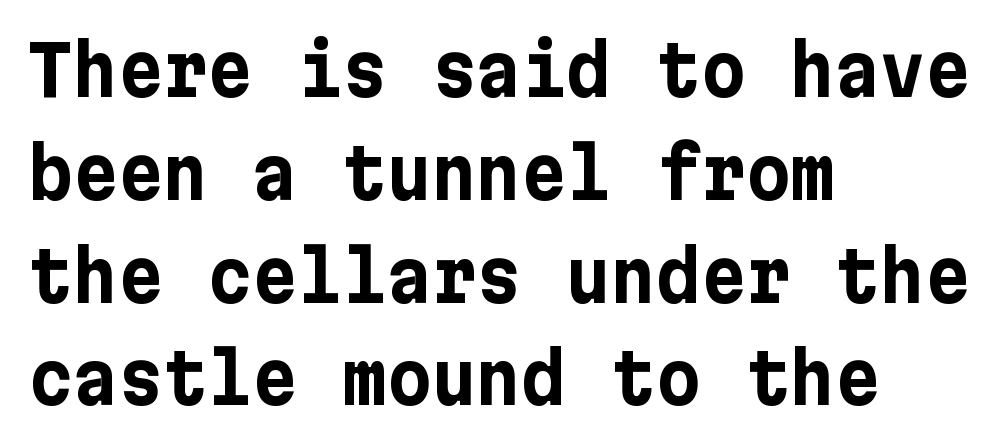
The image shows 69 px bold sans-serif type, upright; set left-aligned, normal line spacing (1.49x), normal letter spacing, not underlined; low stroke contrast and a medium x-height.
